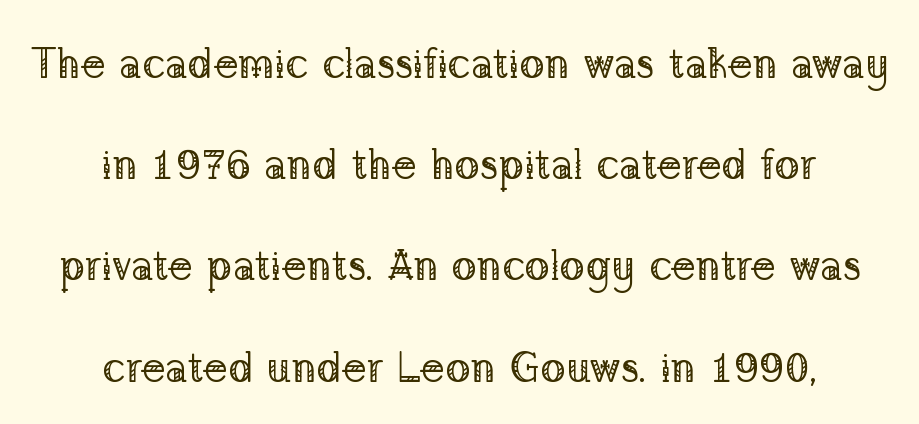
Q: Is the text bold? A: No.
Q: Is the text italic (slanted)? A: No, it is upright.
Q: Is the typeface a serif or a sans-serif typeface? A: Serif.
Q: Is the text underlined? A: No.
Q: How is the paragraph aligned? A: Centered.
Q: Is the spacing between letters normal or unusually wide? A: Normal.
Q: Is the spacing between lines tight, normal or loose? A: Loose.
Q: Width (condensed, normal, or wide)? A: Normal.
Q: Stroke contrast? A: Low.
Q: x-height? A: Medium.
Q: Monospaced? A: No.
